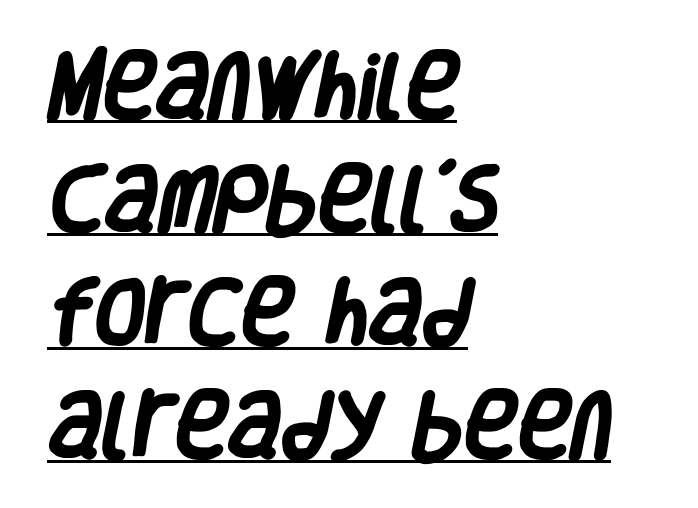
Q: Is the text bold? A: Yes.
Q: Is the typeface a serif or a sans-serif typeface? A: Sans-serif.
Q: Is the text underlined? A: Yes.
Q: How is the paragraph aligned? A: Left-aligned.
Q: Is the spacing between letters normal or unusually wide? A: Normal.
Q: Is the spacing between lines tight, normal or loose? A: Normal.
Q: Width (condensed, normal, or wide)? A: Condensed.
Q: Stroke contrast? A: Low.
Q: x-height? A: Large.
Q: Monospaced? A: No.
